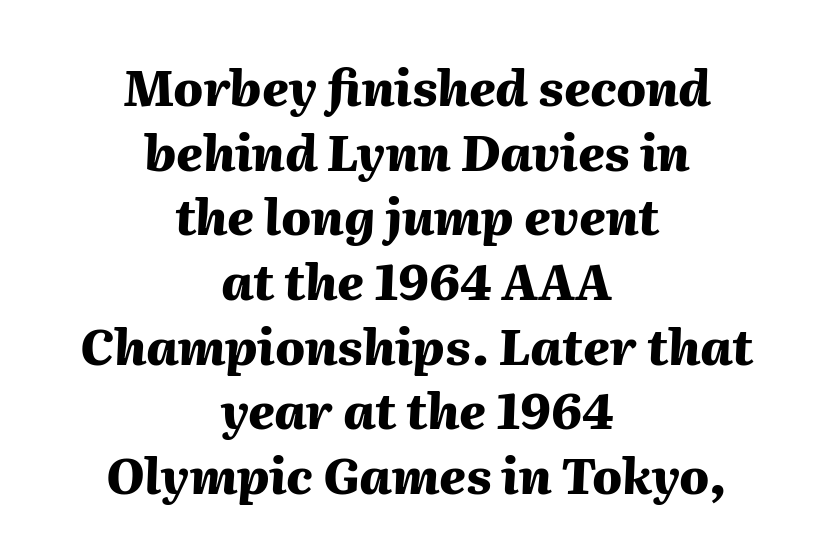
Summary of weight: heavy, a full bold. Observe the lean: these are italic letterforms. The letters sit at their default tracking, neither squeezed nor spread. The space beneath each line is pristine and unruled. The rendering positions every line midway between the sides. Proportional: the letters do not fall into vertical columns.
